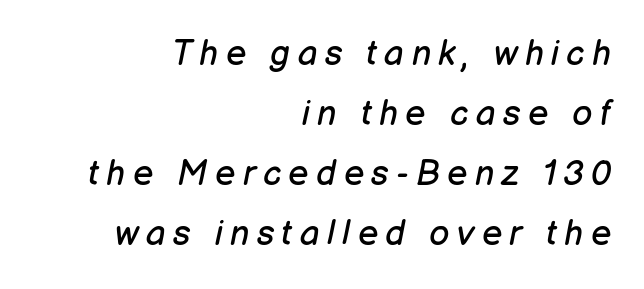
The glyphs are unaccompanied by any horizontal stroke below them. Spacing verdict: proportional, widths tailored to each character. All the whitespace from short lines collects on the left. Emphasis-style slanted type is in use.
